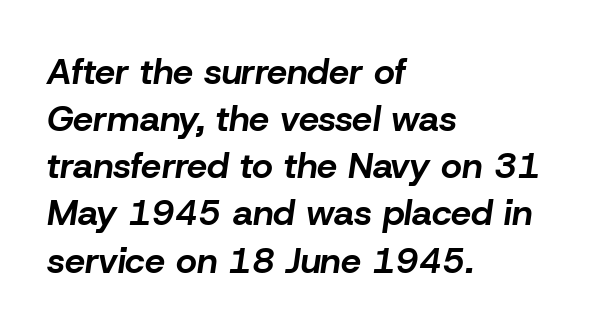
The image shows 36 px bold type, italic (leaning right); set left-aligned, normal line spacing (1.31x), normal letter spacing, not underlined; low stroke contrast and a medium x-height.
